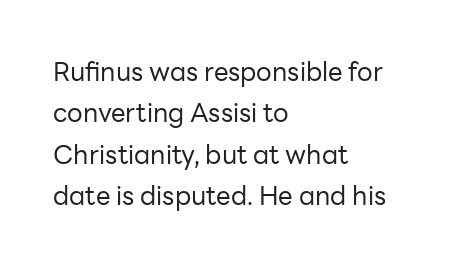
The image shows 26 px text type, upright; set left-aligned, normal line spacing (1.59x), normal letter spacing, not underlined.
